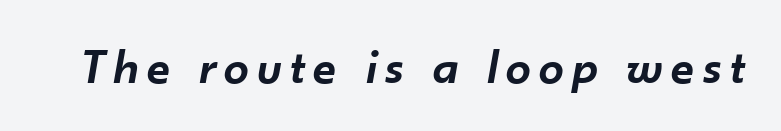
The image shows 50 px semibold type, italic (leaning right); set not underlined; low stroke contrast and a small x-height.
